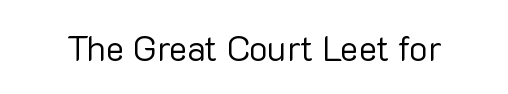
The image shows 35 px regular-weight sans-serif type, upright; set normal letter spacing, not underlined; low stroke contrast and a medium x-height.
